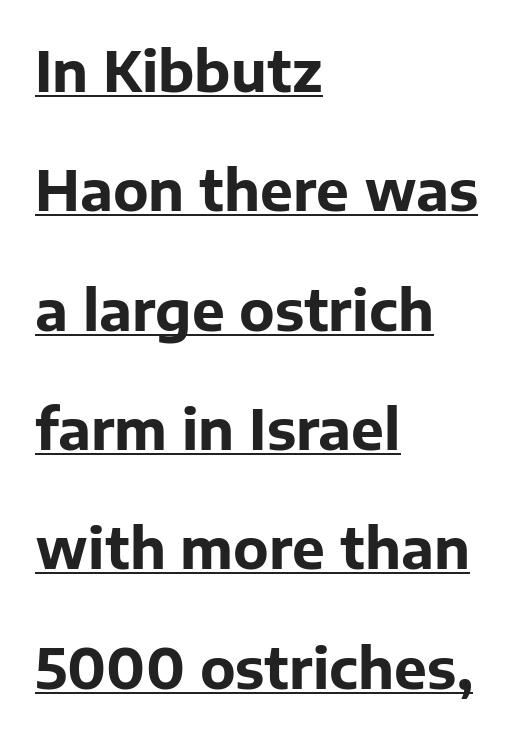
Is the block centered? No — it sits flush against the left margin. Vertical strokes here are truly vertical. Standard letterfit; no display-style spreading of the glyphs. Note the varied advance widths — an 'i' is clearly narrower than an 'm'. In terms of weight, the rendering is a true, heavy bold. Compared with undecorated copy, this sample adds a rule below the words.
